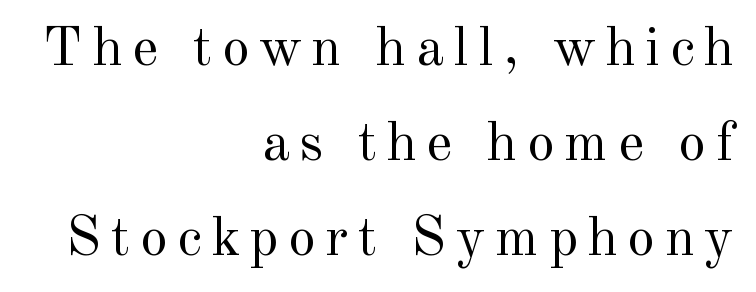
Compared with typical paragraphs, the rows here are spaced about the same. The characters display serif detailing at their extremities. Nope, not italic — everything's standing straight. The area under the type is left untouched. Where is the straight margin? On the right. Nothing heavy about these letters — not bold at all.
